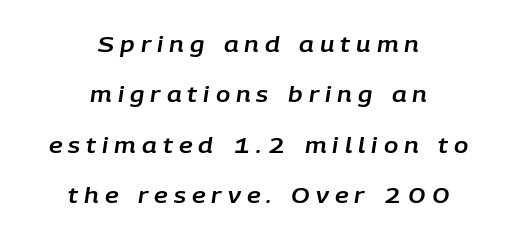
Q: Is the text italic (slanted)? A: Yes, it leans right by about 9 degrees.
Q: Is the text underlined? A: No.
Q: How is the paragraph aligned? A: Centered.
Q: Is the spacing between letters normal or unusually wide? A: Unusually wide.
Q: Is the spacing between lines tight, normal or loose? A: Loose.
